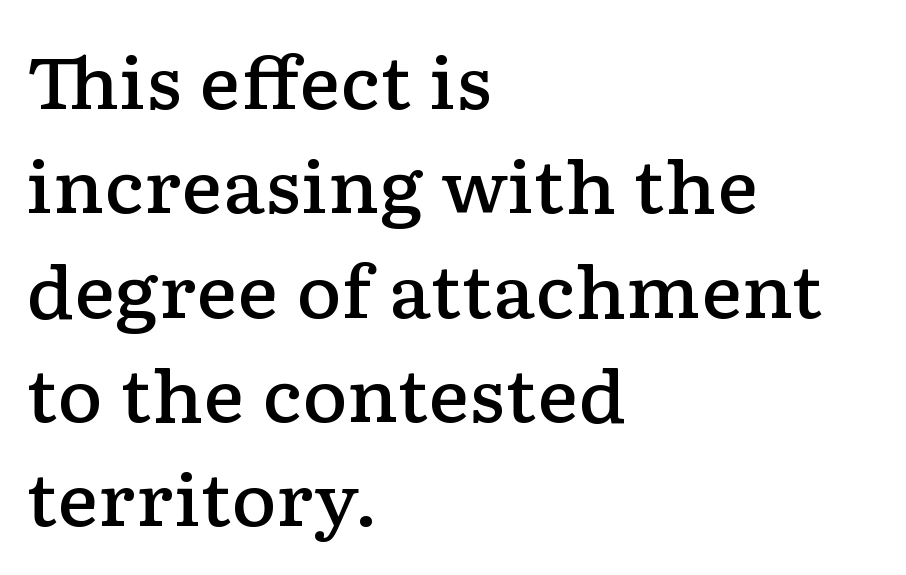
The image shows 70 px semibold, wide serif type, upright; set left-aligned, normal line spacing (1.49x), normal letter spacing, not underlined; low stroke contrast and a medium x-height.
